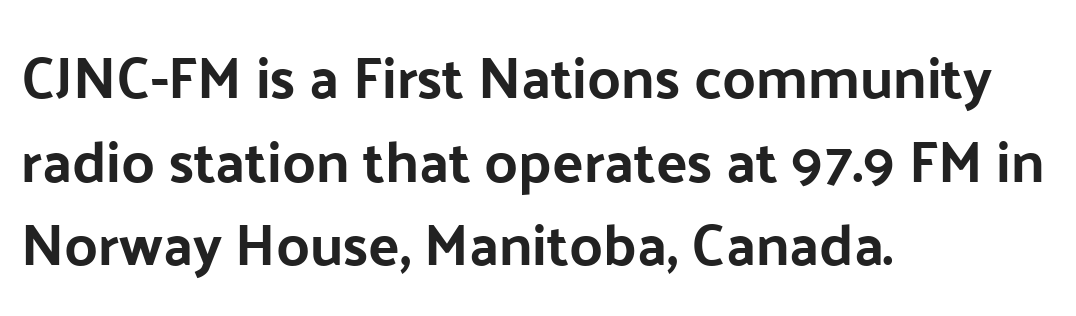
The passage is arranged the way most books set body copy — flush left. Is this a fixed-width face? No — the glyphs have proportional, varying widths. The vertical gap from one line to the next is medium. Check where the strokes stop: nothing finishes them off — pure sans.
